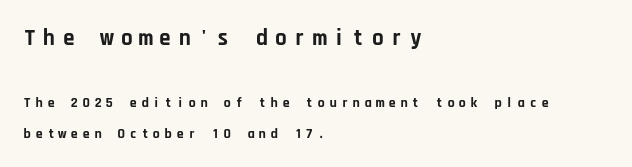
{"italic": "no", "bold": "yes", "underline": "no", "align": "left", "line_spacing": "loose", "line_spacing_ratio": 2.24, "letter_spacing": "wide", "letter_spacing_em": 0.24, "larger_block": "first", "size_ratio": 1.64, "glyph_px": 23}
